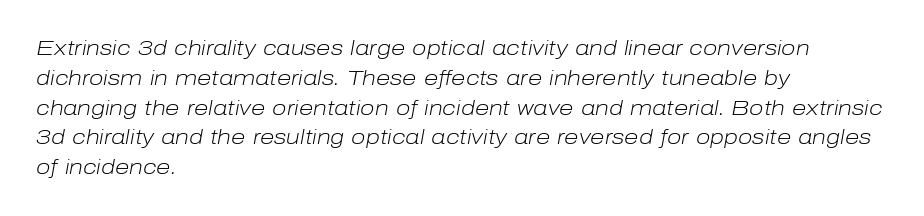
Weight: regular or lighter. The vertical gap from one line to the next is medium. The paragraph has a hard left edge and a soft right edge. Every character sits at an angle, as italics do.
